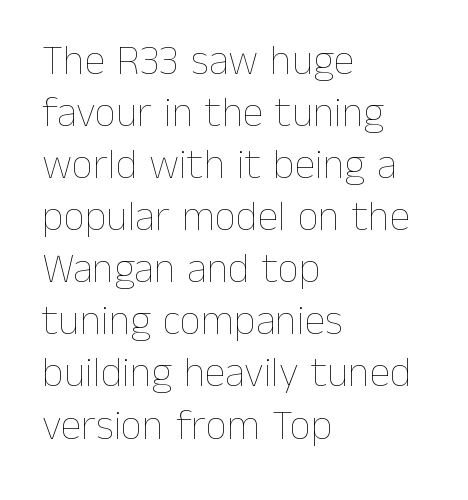
{"italic": "no", "bold": "no", "weight": "thin", "width": "normal", "stroke_contrast": "low", "x_height": "medium", "monospaced": "no", "underline": "no", "align": "left", "line_spacing_ratio": 1.24, "letter_spacing": "normal", "letter_spacing_em": 0.0, "glyph_px": 42}
